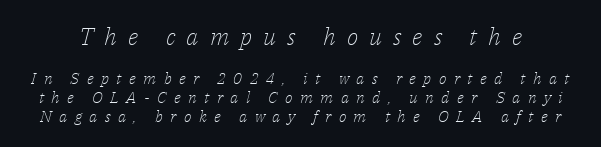
Q: Is the text bold? A: No.
Q: Is the text italic (slanted)? A: Yes, it leans right by about 14 degrees.
Q: Is the text underlined? A: No.
Q: Is the spacing between letters normal or unusually wide? A: Unusually wide.
Q: Which block of text is set in a larger size, the first (top) or the second (bottom)? A: The first (top) one.
